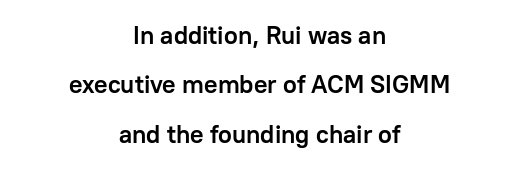
The image shows 25 px bold type, upright; set centered, loose line spacing (1.98x), normal letter spacing, not underlined.
